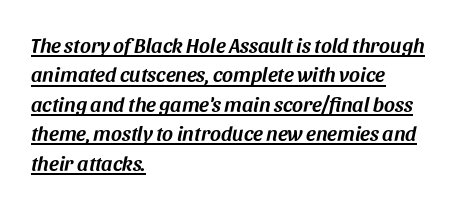
Q: Is the text italic (slanted)? A: Yes, it leans right by about 11 degrees.
Q: Is the text underlined? A: Yes.
Q: How is the paragraph aligned? A: Left-aligned.
Q: Is the spacing between letters normal or unusually wide? A: Normal.
Q: Is the spacing between lines tight, normal or loose? A: Normal.
